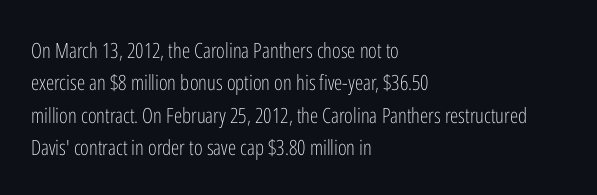
Words float on clear page, feet unadorned. Letters have the restrained weight of plain body copy at most. Horizontal alignment here is leftward, the default for most running prose. Whoever set this chose a conventional vertical rhythm. This sample uses an upright cut, with every glyph sitting square on the baseline.
